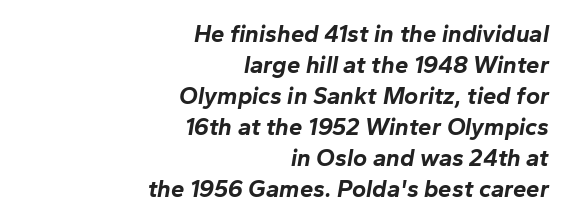
Q: Is the text bold? A: Yes.
Q: Is the text italic (slanted)? A: Yes, it leans right by about 10 degrees.
Q: Is the text underlined? A: No.
Q: How is the paragraph aligned? A: Right-aligned.
Q: Is the spacing between letters normal or unusually wide? A: Normal.
Q: Is the spacing between lines tight, normal or loose? A: Normal.
